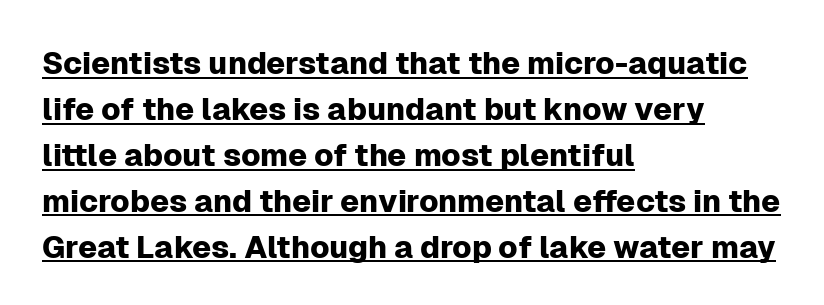
The type sits square on the baseline with zero lean. Normally led — the rows are evenly, conventionally spaced. The characters display no serif detailing; their extremities are plain. Letter spacing: default. Compared with undecorated copy, this sample adds a rule below the words. Horizontal alignment here is leftward, the default for most running prose.
